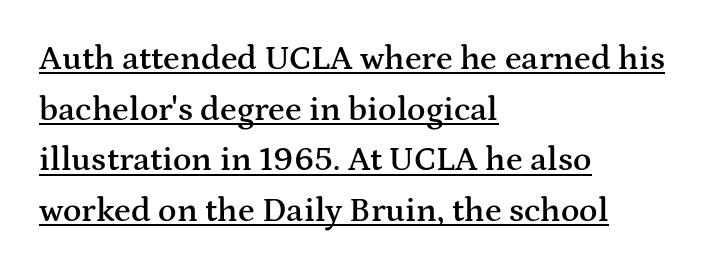
{"serif": "yes", "italic": "no", "bold": "semi", "weight": "semibold", "width": "wide", "stroke_contrast": "medium", "x_height": "medium", "monospaced": "no", "underline": "yes", "align": "left", "line_spacing": "normal", "line_spacing_ratio": 1.49, "letter_spacing": "normal", "letter_spacing_em": 0.0, "glyph_px": 34}
